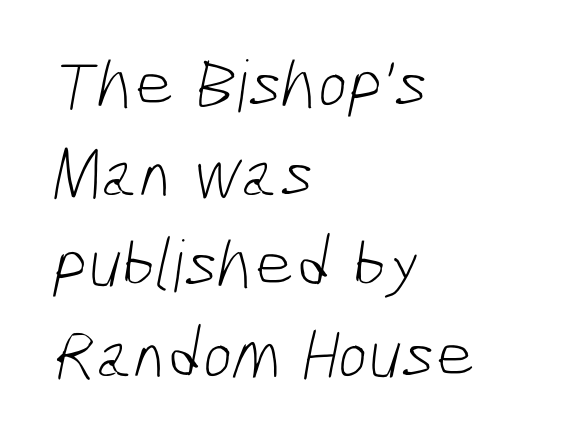
Q: Is the text bold? A: No.
Q: Is the typeface a serif or a sans-serif typeface? A: Sans-serif.
Q: Is the text underlined? A: No.
Q: How is the paragraph aligned? A: Left-aligned.
Q: Is the spacing between letters normal or unusually wide? A: Normal.
Q: Is the spacing between lines tight, normal or loose? A: Normal.
Q: Width (condensed, normal, or wide)? A: Condensed.
Q: Stroke contrast? A: Low.
Q: x-height? A: Medium.
Q: Monospaced? A: No.
